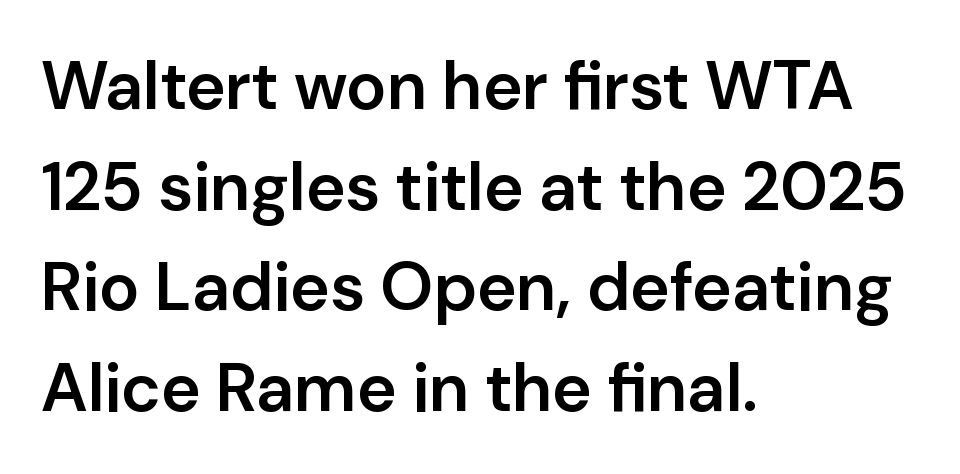
{"serif": "no", "italic": "no", "bold": "semi", "weight": "semibold", "width": "normal", "stroke_contrast": "low", "x_height": "medium", "monospaced": "no", "underline": "no", "align": "left", "line_spacing": "normal", "line_spacing_ratio": 1.48, "letter_spacing": "normal", "letter_spacing_em": 0.0, "glyph_px": 68}
